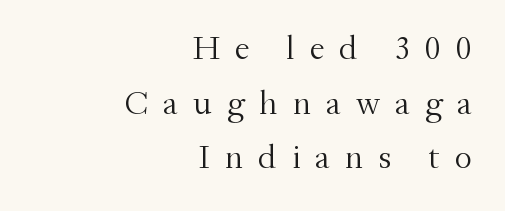
{"serif": "yes", "italic": "no", "bold": "no", "weight": "light", "width": "normal", "stroke_contrast": "medium", "x_height": "small", "monospaced": "no", "underline": "no", "align": "right", "line_spacing": "normal", "line_spacing_ratio": 1.61, "letter_spacing": "wide", "letter_spacing_em": 0.44, "glyph_px": 34}
